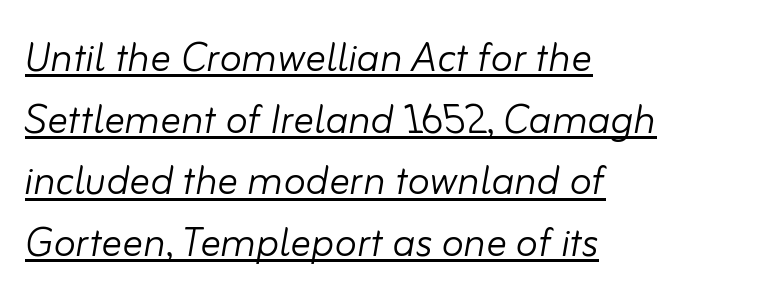
{"italic": "yes", "lean": "right", "slant_degrees": 10, "bold": "no", "weight": "light", "width": "normal", "stroke_contrast": "low", "x_height": "small", "monospaced": "no", "underline": "yes", "align": "left", "line_spacing_ratio": 1.21, "letter_spacing": "normal", "letter_spacing_em": 0.0, "glyph_px": 51}
